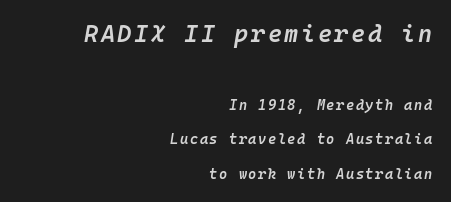
Has an underline been added? It has not. If you drew a ruler down the right edge, every line would touch it. Tall strokes in this sample are angled rather than plumb. Compared with typical paragraphs, the rows here are farther apart. Caption: semibold face, moderately heavy strokes. Top chunk: large. Bottom chunk: small.
